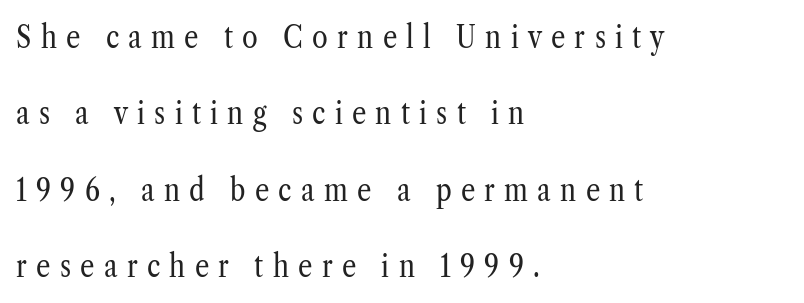
The image shows 32 px regular-weight, condensed serif type, upright; set left-aligned, loose line spacing (2.39x), unusually wide letter spacing (+0.29 em), not underlined; low stroke contrast and a medium x-height.
